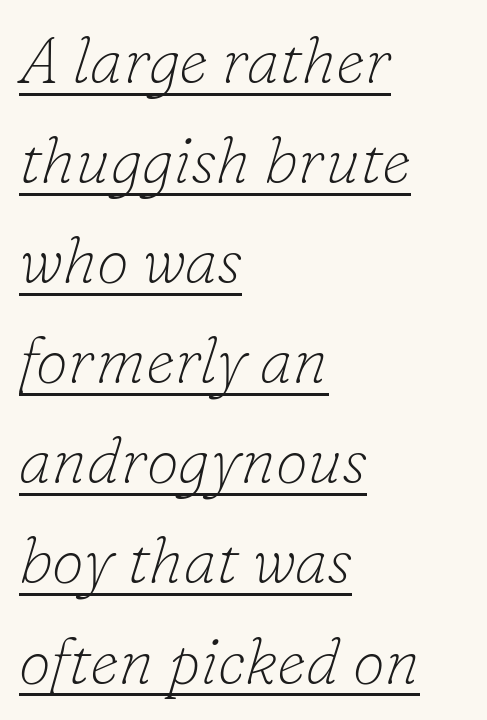
The image shows 65 px thin serif type, italic (leaning right); set left-aligned, normal line spacing (1.54x), normal letter spacing, underlined; low stroke contrast and a small x-height.
